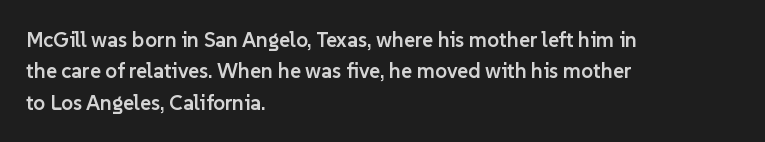
Q: Is the text bold? A: Semi-bold.
Q: Is the text italic (slanted)? A: No, it is upright.
Q: Is the text underlined? A: No.
Q: How is the paragraph aligned? A: Left-aligned.
Q: Is the spacing between letters normal or unusually wide? A: Normal.
Q: Is the spacing between lines tight, normal or loose? A: Normal.
